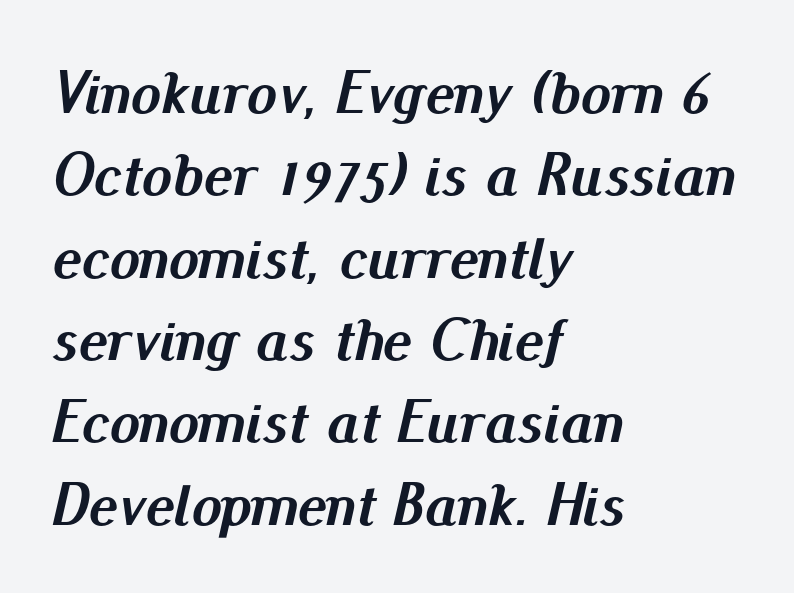
Proportional: the letters do not fall into vertical columns. There is no visible air inserted between adjacent glyphs. These words are printed bold, with thick strokes throughout. The typesetter chose a ragged-right arrangement here. The foot of each line stays bare and open.
